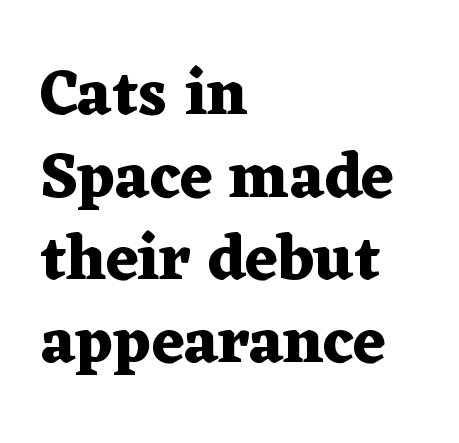
The image shows 64 px heavy, wide serif type, upright; set left-aligned, normal line spacing (1.29x), normal letter spacing, not underlined; medium stroke contrast and a medium x-height.
